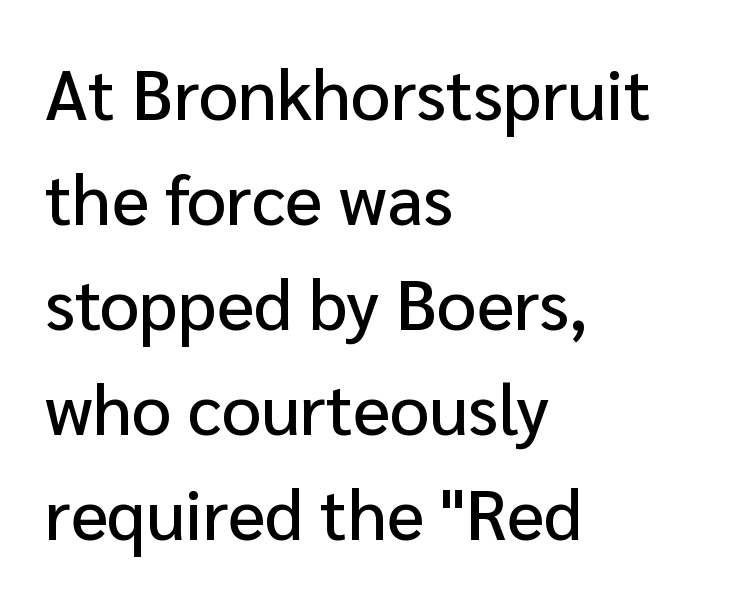
The image shows 70 px sans-serif type, upright; set left-aligned, normal line spacing (1.5x), normal letter spacing, not underlined; low stroke contrast and a medium x-height.
